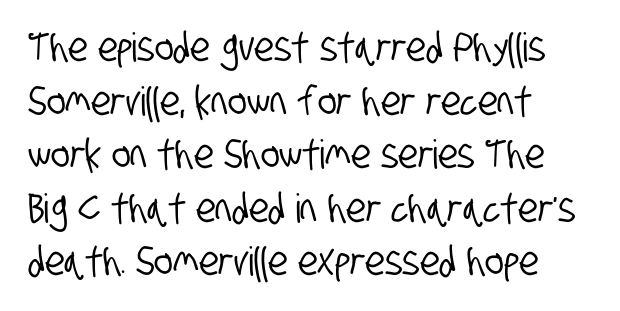
{"serif": "no", "width": "condensed", "stroke_contrast": "low", "x_height": "large", "monospaced": "no", "underline": "no", "align": "left", "line_spacing": "normal", "line_spacing_ratio": 1.34, "letter_spacing": "normal", "letter_spacing_em": 0.0, "glyph_px": 40}
